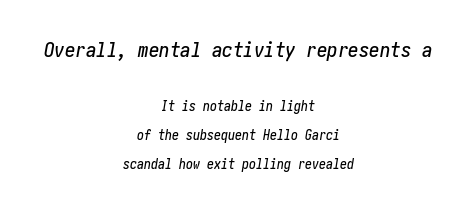
The image shows 21 px text type, italic (leaning right); set centered, loose line spacing (2.09x), normal letter spacing, not underlined; the first (top) block is 1.5x larger.
